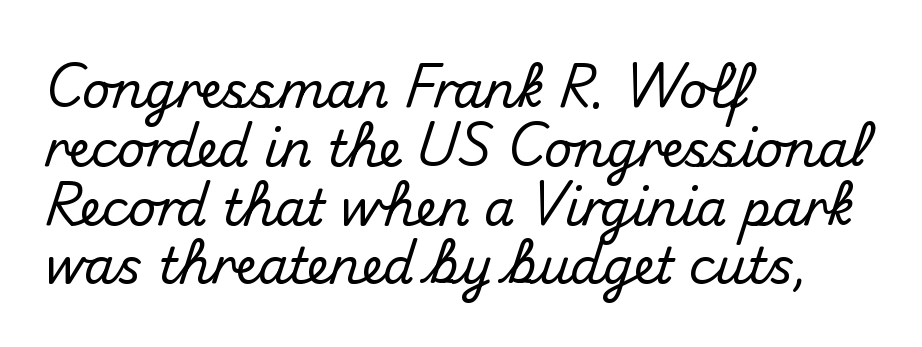
{"serif": "no", "width": "normal", "stroke_contrast": "medium", "x_height": "small", "monospaced": "no", "underline": "no", "align": "left", "line_spacing_ratio": 1.2, "letter_spacing": "normal", "letter_spacing_em": 0.0, "glyph_px": 49}
